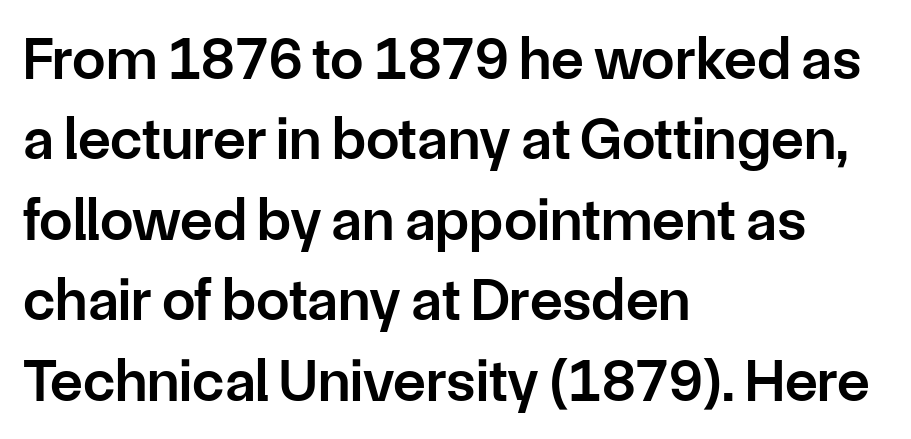
Does the leading feel generous? No, just average. Lines of text with bare space underneath. Proportional: the letters do not fall into vertical columns. This sample uses plain, unmodified letter spacing. Nope, not italic — everything's standing straight. The characters display no serif detailing; their extremities are plain.
